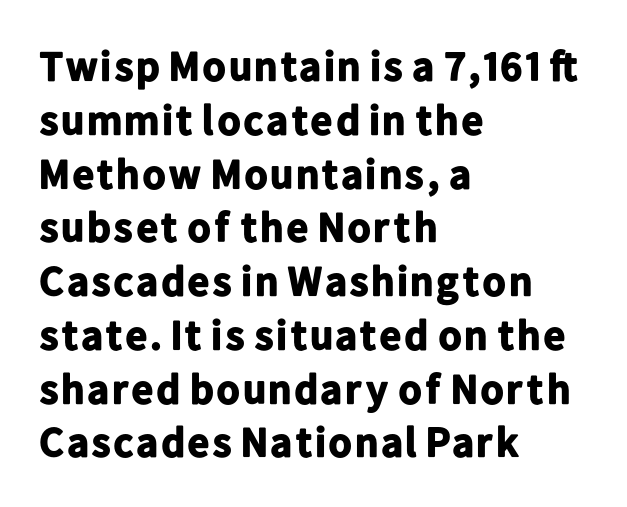
Q: Is the text bold? A: Yes.
Q: Is the text italic (slanted)? A: No, it is upright.
Q: Is the typeface a serif or a sans-serif typeface? A: Sans-serif.
Q: Is the text underlined? A: No.
Q: How is the paragraph aligned? A: Left-aligned.
Q: Is the spacing between letters normal or unusually wide? A: Normal.
Q: Is the spacing between lines tight, normal or loose? A: Normal.
Q: Width (condensed, normal, or wide)? A: Normal.
Q: Stroke contrast? A: Low.
Q: x-height? A: Medium.
Q: Monospaced? A: No.
